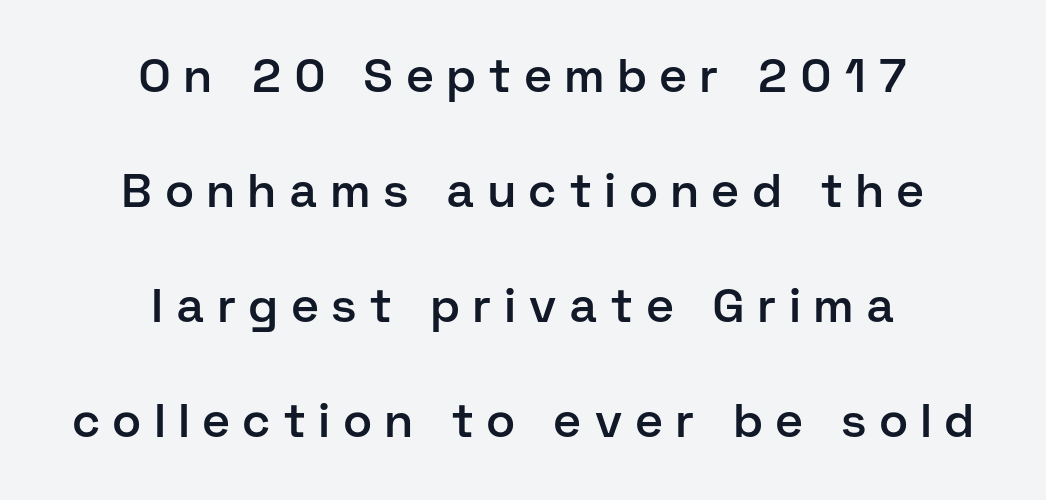
Q: Is the text bold? A: Semi-bold.
Q: Is the text italic (slanted)? A: No, it is upright.
Q: Is the typeface a serif or a sans-serif typeface? A: Sans-serif.
Q: Is the text underlined? A: No.
Q: How is the paragraph aligned? A: Centered.
Q: Is the spacing between letters normal or unusually wide? A: Unusually wide.
Q: Is the spacing between lines tight, normal or loose? A: Loose.
Q: Width (condensed, normal, or wide)? A: Normal.
Q: Stroke contrast? A: Low.
Q: x-height? A: Medium.
Q: Monospaced? A: No.
